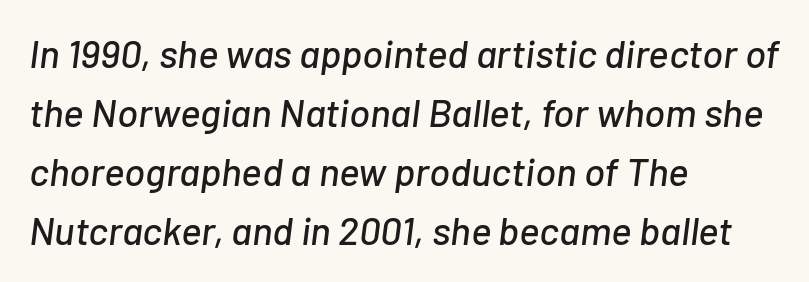
Q: Is the text italic (slanted)? A: Yes, it leans right by about 7 degrees.
Q: Is the text underlined? A: No.
Q: How is the paragraph aligned? A: Left-aligned.
Q: Is the spacing between letters normal or unusually wide? A: Normal.
Q: Is the spacing between lines tight, normal or loose? A: Normal.
Q: Width (condensed, normal, or wide)? A: Normal.
Q: Stroke contrast? A: Low.
Q: x-height? A: Medium.
Q: Monospaced? A: No.
